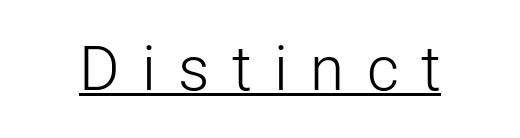
The image shows 62 px light sans-serif type, upright; set unusually wide letter spacing (+0.36 em), underlined; low stroke contrast and a medium x-height.
